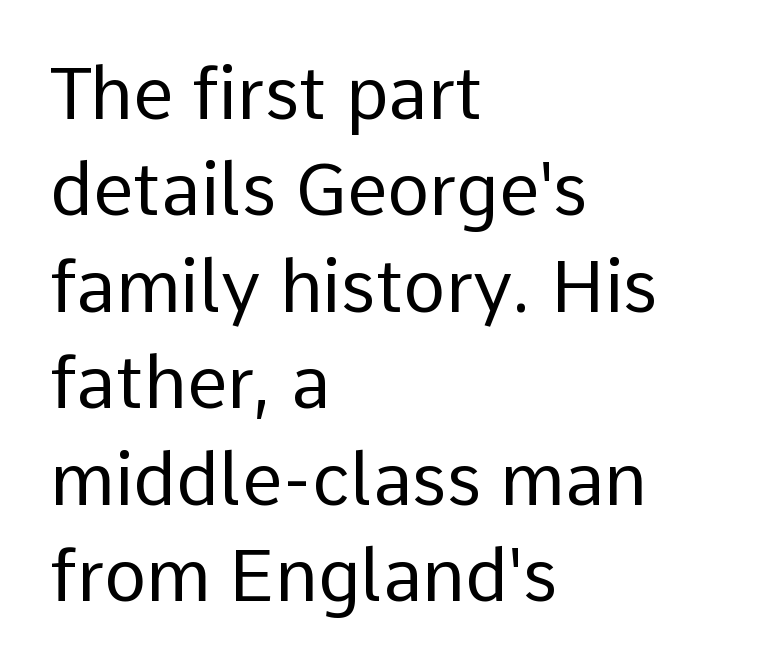
Q: Is the text bold? A: No.
Q: Is the text italic (slanted)? A: No, it is upright.
Q: Is the typeface a serif or a sans-serif typeface? A: Sans-serif.
Q: Is the text underlined? A: No.
Q: How is the paragraph aligned? A: Left-aligned.
Q: Is the spacing between letters normal or unusually wide? A: Normal.
Q: Is the spacing between lines tight, normal or loose? A: Normal.
Q: Width (condensed, normal, or wide)? A: Normal.
Q: Stroke contrast? A: Low.
Q: x-height? A: Medium.
Q: Monospaced? A: No.
